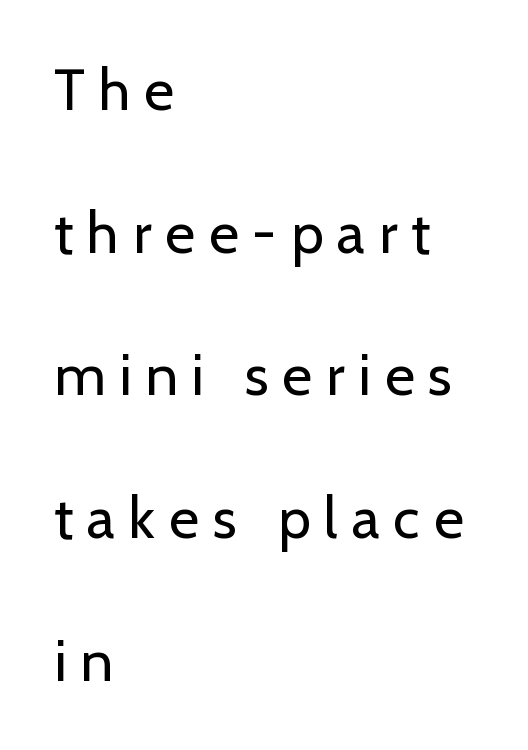
Q: Is the text bold? A: No.
Q: Is the text italic (slanted)? A: No, it is upright.
Q: Is the typeface a serif or a sans-serif typeface? A: Sans-serif.
Q: Is the text underlined? A: No.
Q: How is the paragraph aligned? A: Left-aligned.
Q: Is the spacing between letters normal or unusually wide? A: Unusually wide.
Q: Is the spacing between lines tight, normal or loose? A: Loose.
Q: Width (condensed, normal, or wide)? A: Normal.
Q: Stroke contrast? A: Low.
Q: x-height? A: Medium.
Q: Monospaced? A: No.
